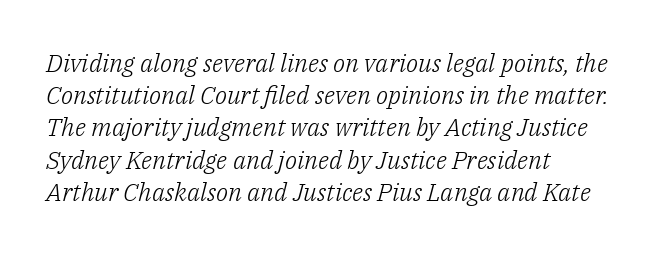
Q: Is the text bold? A: No.
Q: Is the text italic (slanted)? A: Yes, it leans right by about 14 degrees.
Q: Is the text underlined? A: No.
Q: How is the paragraph aligned? A: Left-aligned.
Q: Is the spacing between letters normal or unusually wide? A: Normal.
Q: Is the spacing between lines tight, normal or loose? A: Normal.
